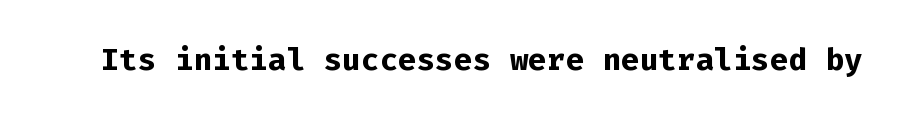
Q: Is the text bold? A: Yes.
Q: Is the text italic (slanted)? A: No, it is upright.
Q: Is the typeface a serif or a sans-serif typeface? A: Sans-serif.
Q: Is the text underlined? A: No.
Q: Is the spacing between letters normal or unusually wide? A: Normal.
Q: Width (condensed, normal, or wide)? A: Normal.
Q: Stroke contrast? A: Low.
Q: x-height? A: Medium.
Q: Monospaced? A: Yes.
